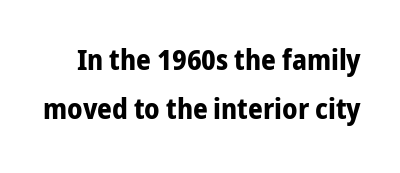
Honestly, the row spacing looks completely unremarkable. The letters advance in unequal steps, a hallmark of proportional type. Letterform terminals end flat and unadorned throughout the passage. The letterforms sit shoulder to shoulder at normal distance. Unmarked baselines from the first word to the last.
